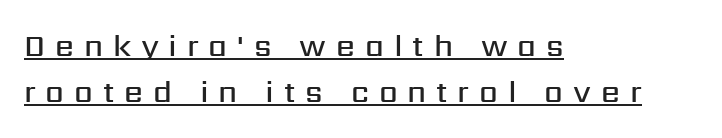
{"serif": "no", "italic": "no", "bold": "semi", "weight": "semibold", "width": "normal", "stroke_contrast": "medium", "x_height": "medium", "monospaced": "no", "underline": "yes", "align": "left", "line_spacing": "normal", "line_spacing_ratio": 1.55, "letter_spacing": "wide", "letter_spacing_em": 0.33, "glyph_px": 30}
